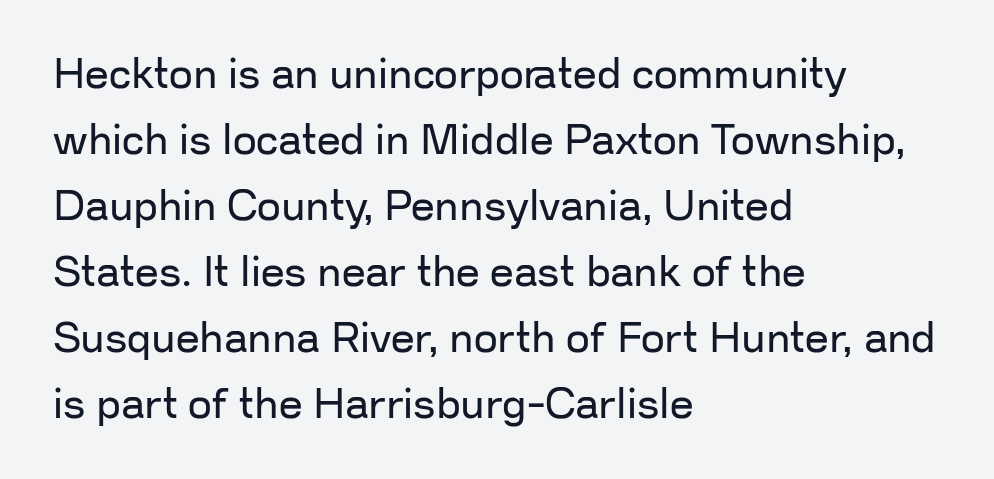
Q: Is the text bold? A: No.
Q: Is the text italic (slanted)? A: No, it is upright.
Q: Is the typeface a serif or a sans-serif typeface? A: Sans-serif.
Q: Is the text underlined? A: No.
Q: How is the paragraph aligned? A: Left-aligned.
Q: Is the spacing between letters normal or unusually wide? A: Normal.
Q: Is the spacing between lines tight, normal or loose? A: Normal.
Q: Width (condensed, normal, or wide)? A: Normal.
Q: Stroke contrast? A: Low.
Q: x-height? A: Medium.
Q: Monospaced? A: No.
